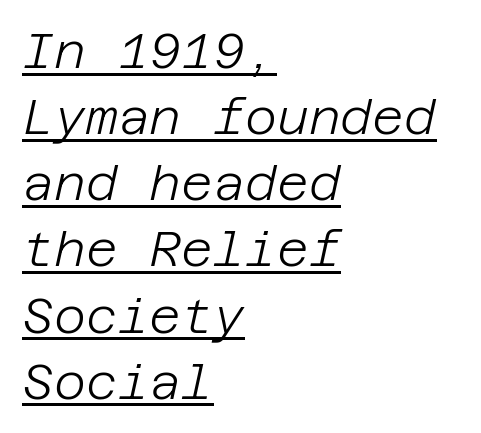
If you drew a ruler down the left edge, every line would touch it. The face used here appears with an underline applied. There's an unmistakable incline to the writing here. This reads as an unemphasized weight, regular at the heaviest.
